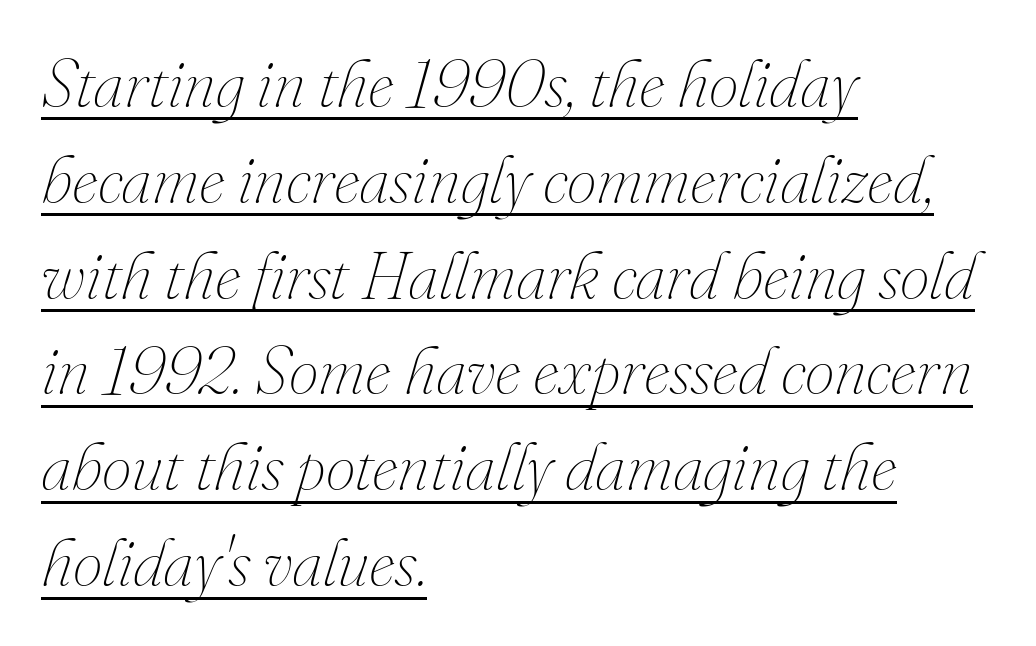
The image shows 67 px thin type, italic (leaning right); set left-aligned, normal line spacing (1.43x), normal letter spacing, underlined; medium stroke contrast and a small x-height.
